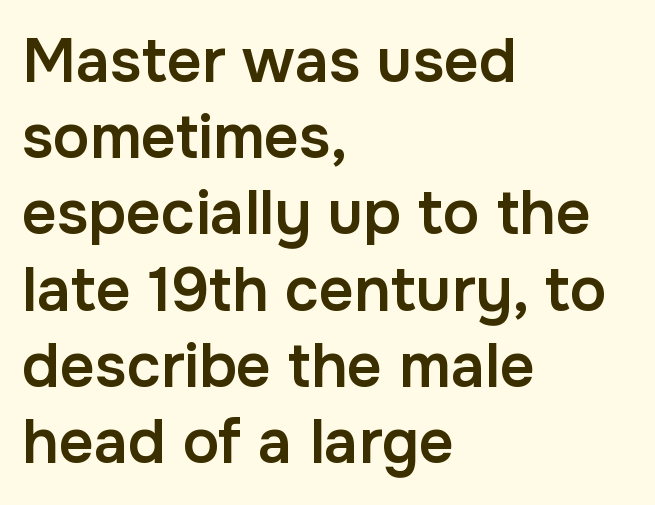
Q: Is the text bold? A: Semi-bold.
Q: Is the text italic (slanted)? A: No, it is upright.
Q: Is the typeface a serif or a sans-serif typeface? A: Sans-serif.
Q: Is the text underlined? A: No.
Q: How is the paragraph aligned? A: Left-aligned.
Q: Is the spacing between letters normal or unusually wide? A: Normal.
Q: Is the spacing between lines tight, normal or loose? A: Normal.
Q: Width (condensed, normal, or wide)? A: Normal.
Q: Stroke contrast? A: Low.
Q: x-height? A: Medium.
Q: Monospaced? A: No.
